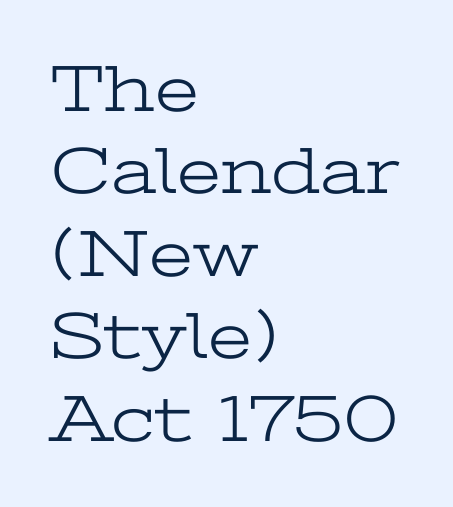
Posture: straight, roman, zero tilt. Glance below the letters and you will spot only blank space. Looks like regular typesetting: each glyph gets only the width it needs. This rendering leaves character spacing at its baseline value.
